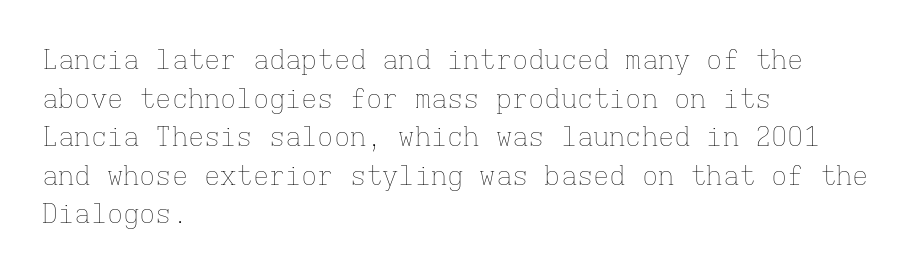
{"italic": "no", "bold": "no", "underline": "no", "align": "left", "line_spacing": "normal", "line_spacing_ratio": 1.43, "letter_spacing": "normal", "letter_spacing_em": 0.0, "glyph_px": 27}
